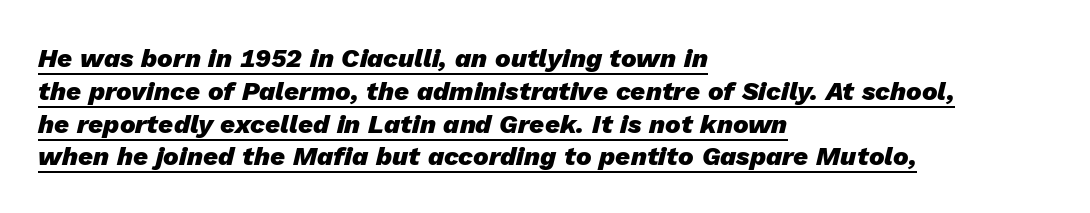
The image shows 26 px bold type, italic (leaning right); set left-aligned, normal line spacing (1.26x), normal letter spacing, underlined.
